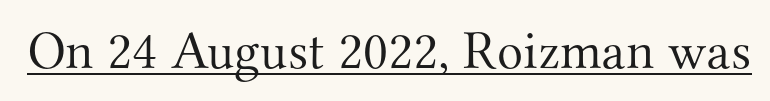
The image shows 54 px light serif type, upright; set normal letter spacing, underlined; medium stroke contrast and a small x-height.
